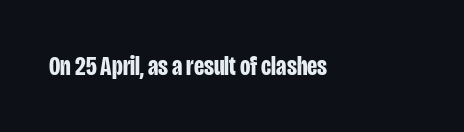
{"italic": "no", "bold": "yes", "underline": "no", "letter_spacing": "normal", "letter_spacing_em": 0.0, "glyph_px": 27}
